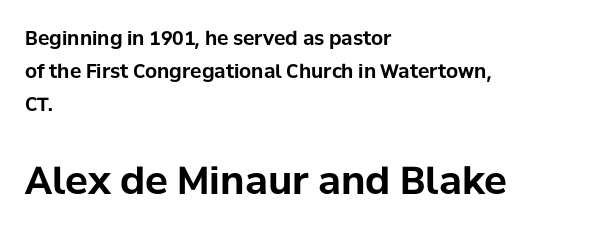
The image shows 38 px bold sans-serif type, upright; set left-aligned, line spacing 1.73x, normal letter spacing, not underlined; the second (bottom) block is 2.0x larger; low stroke contrast and a medium x-height.
